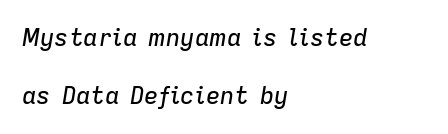
In terms of leading, this rendering errs on the spacious side. Characters are canted at an angle relative to the baseline's perpendicular. Words appear dense and cohesive because spacing is normal. Descenders are the only things crossing below the line. Reading down the block, your eye returns to a fixed left position each line.
